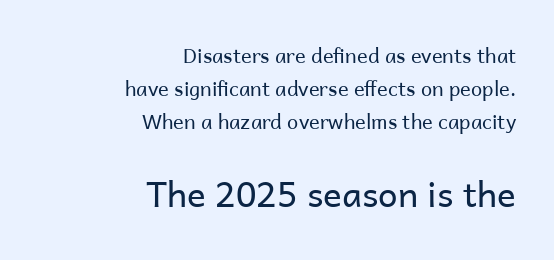
The image shows 35 px regular-weight sans-serif type, upright; set right-aligned, normal line spacing (1.64x), normal letter spacing, not underlined; the second (bottom) block is 1.75x larger; low stroke contrast and a medium x-height.
